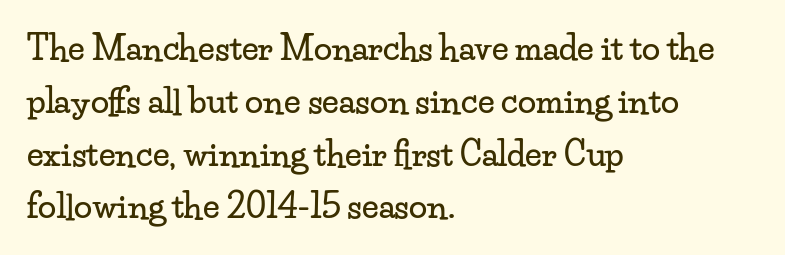
The image shows 33 px wide serif type, upright; set left-aligned, normal line spacing (1.6x), normal letter spacing, not underlined; low stroke contrast and a small x-height.
